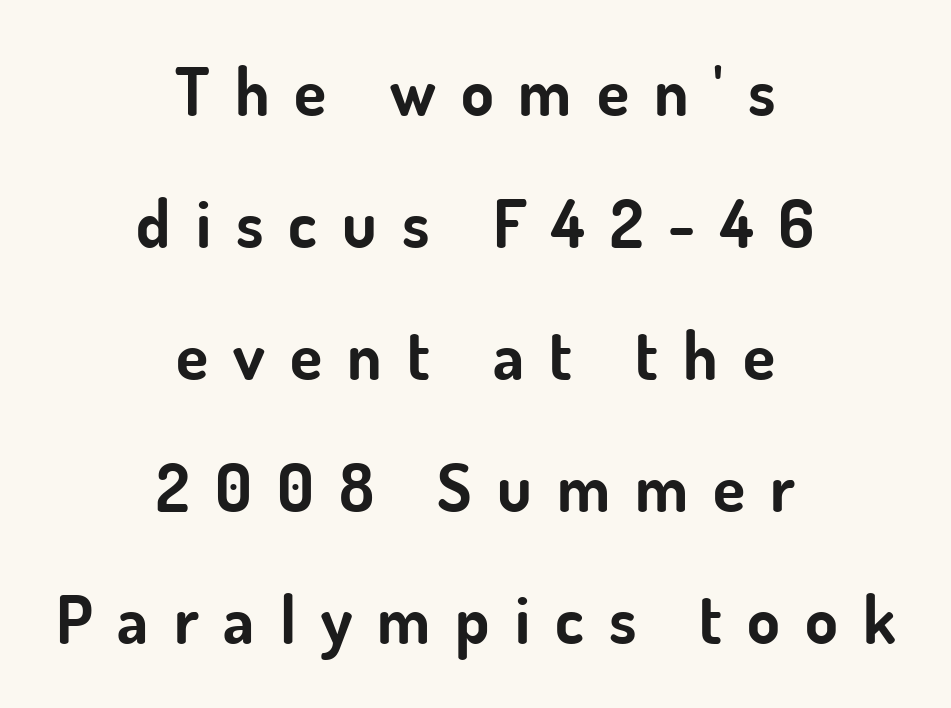
Q: Is the text bold? A: Yes.
Q: Is the text italic (slanted)? A: No, it is upright.
Q: Is the typeface a serif or a sans-serif typeface? A: Sans-serif.
Q: Is the text underlined? A: No.
Q: How is the paragraph aligned? A: Centered.
Q: Is the spacing between letters normal or unusually wide? A: Unusually wide.
Q: Is the spacing between lines tight, normal or loose? A: Loose.
Q: Width (condensed, normal, or wide)? A: Normal.
Q: Stroke contrast? A: Low.
Q: x-height? A: Small.
Q: Monospaced? A: No.
